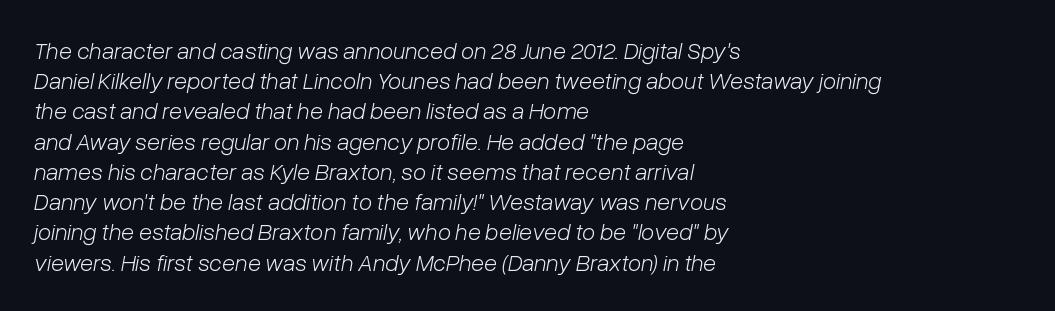
{"italic": "yes", "lean": "right", "slant_degrees": 10, "bold": "no", "underline": "no", "align": "left", "line_spacing": "normal", "line_spacing_ratio": 1.26, "letter_spacing": "normal", "letter_spacing_em": 0.0, "glyph_px": 24}
